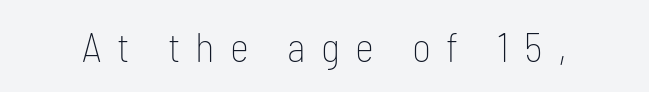
Q: Is the text bold? A: No.
Q: Is the text italic (slanted)? A: No, it is upright.
Q: Is the typeface a serif or a sans-serif typeface? A: Sans-serif.
Q: Is the text underlined? A: No.
Q: Is the spacing between letters normal or unusually wide? A: Unusually wide.
Q: Width (condensed, normal, or wide)? A: Condensed.
Q: Stroke contrast? A: Low.
Q: x-height? A: Medium.
Q: Monospaced? A: No.
